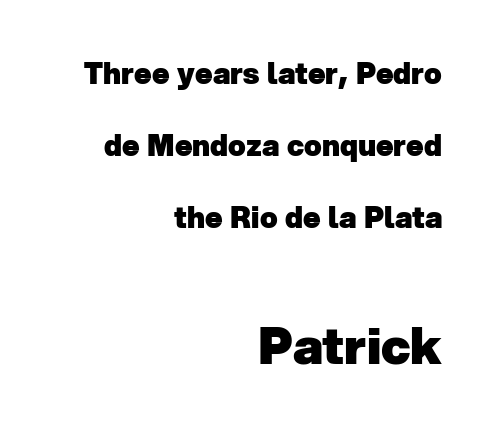
Q: Is the text bold? A: Yes.
Q: Is the typeface a serif or a sans-serif typeface? A: Sans-serif.
Q: Is the text underlined? A: No.
Q: How is the paragraph aligned? A: Right-aligned.
Q: Is the spacing between letters normal or unusually wide? A: Normal.
Q: Is the spacing between lines tight, normal or loose? A: Loose.
Q: Which block of text is set in a larger size, the first (top) or the second (bottom)? A: The second (bottom) one.
Q: Width (condensed, normal, or wide)? A: Normal.
Q: Stroke contrast? A: Low.
Q: x-height? A: Medium.
Q: Monospaced? A: No.
